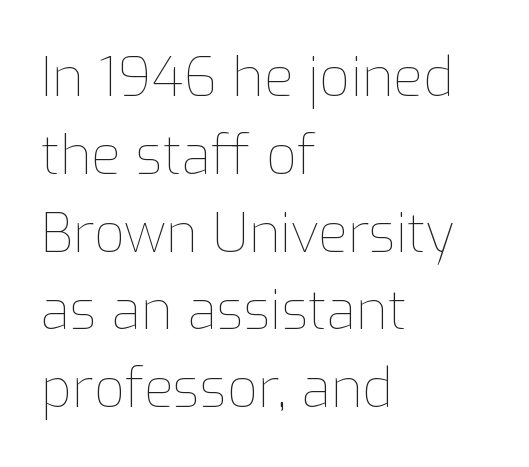
Q: Is the text bold? A: No.
Q: Is the text italic (slanted)? A: No, it is upright.
Q: Is the text underlined? A: No.
Q: How is the paragraph aligned? A: Left-aligned.
Q: Is the spacing between letters normal or unusually wide? A: Normal.
Q: Is the spacing between lines tight, normal or loose? A: Normal.
Q: Width (condensed, normal, or wide)? A: Normal.
Q: Stroke contrast? A: Low.
Q: x-height? A: Medium.
Q: Monospaced? A: No.
